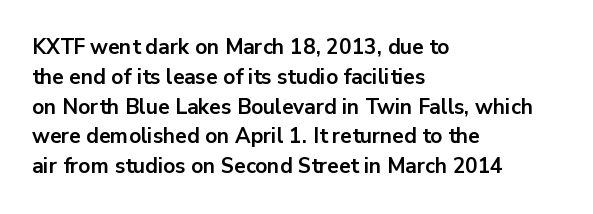
The image shows 21 px bold type, upright; set left-aligned, normal line spacing (1.42x), normal letter spacing, not underlined.
